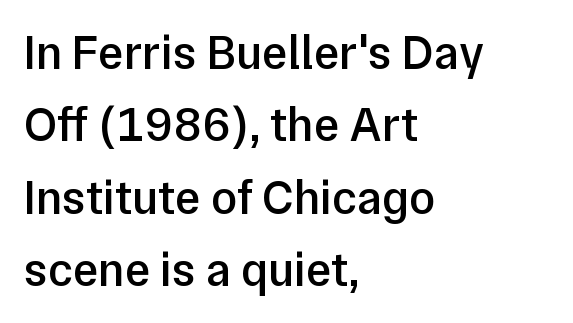
{"serif": "no", "italic": "no", "bold": "semi", "weight": "semibold", "width": "normal", "stroke_contrast": "low", "x_height": "medium", "monospaced": "no", "underline": "no", "align": "left", "line_spacing": "normal", "line_spacing_ratio": 1.51, "letter_spacing": "normal", "letter_spacing_em": 0.0, "glyph_px": 48}
